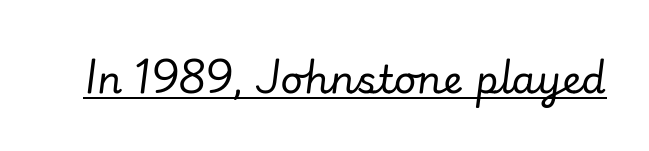
The face used here is proportionally spaced, like ordinary book or web type. In terms of letterspacing, this is plain default setting. Looking at the ascenders, they clearly lean. Somebody hit Ctrl+U on this one — the words are underlined.
